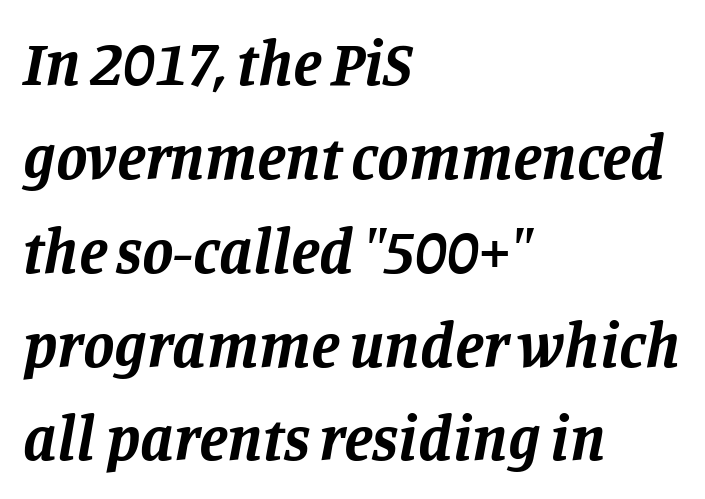
Q: Is the text bold? A: Yes.
Q: Is the text italic (slanted)? A: Yes, it leans right by about 11 degrees.
Q: Is the typeface a serif or a sans-serif typeface? A: Serif.
Q: Is the text underlined? A: No.
Q: How is the paragraph aligned? A: Left-aligned.
Q: Is the spacing between letters normal or unusually wide? A: Normal.
Q: Is the spacing between lines tight, normal or loose? A: Normal.
Q: Width (condensed, normal, or wide)? A: Normal.
Q: Stroke contrast? A: Low.
Q: x-height? A: Large.
Q: Monospaced? A: No.
